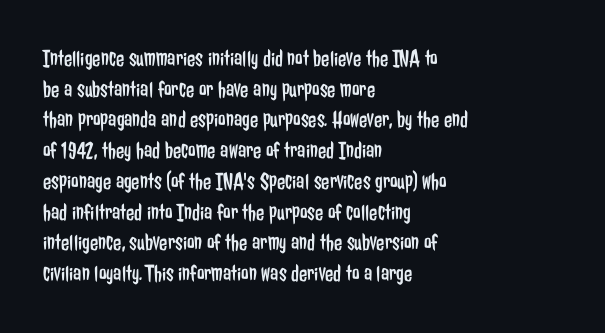
{"italic": "no", "bold": "no", "underline": "no", "align": "left", "line_spacing": "normal", "line_spacing_ratio": 1.28, "letter_spacing": "normal", "letter_spacing_em": 0.0, "glyph_px": 24}
